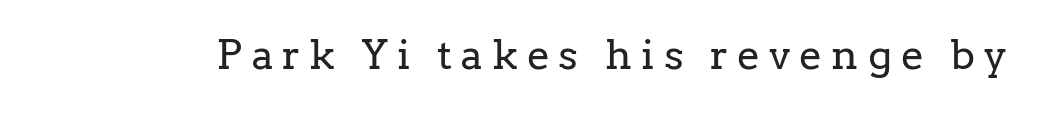
The face used here is proportionally spaced, like ordinary book or web type. Descenders hang freely into open space. Bold? No — there's no thickening of the strokes. Are there feet on the stems? There are — it's a serif. Ordinary non-slanted type is in use. The letters are spread apart with noticeably loose tracking.
